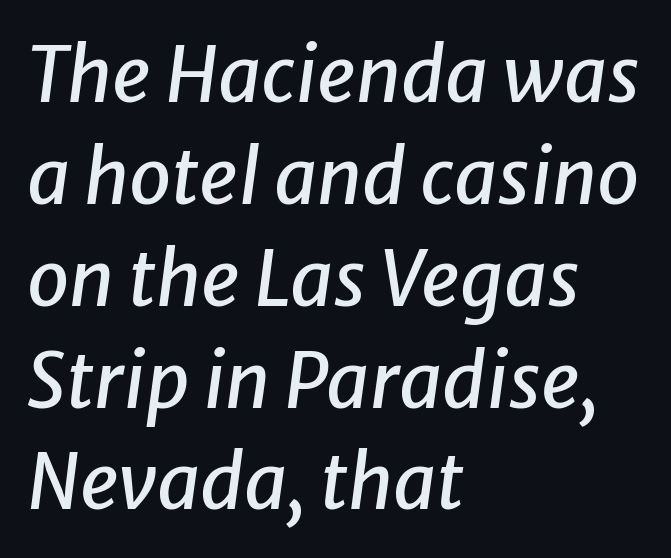
{"italic": "yes", "lean": "right", "slant_degrees": 8, "width": "normal", "stroke_contrast": "low", "x_height": "medium", "monospaced": "no", "underline": "no", "align": "left", "line_spacing": "normal", "line_spacing_ratio": 1.34, "letter_spacing": "normal", "letter_spacing_em": 0.0, "glyph_px": 76}
